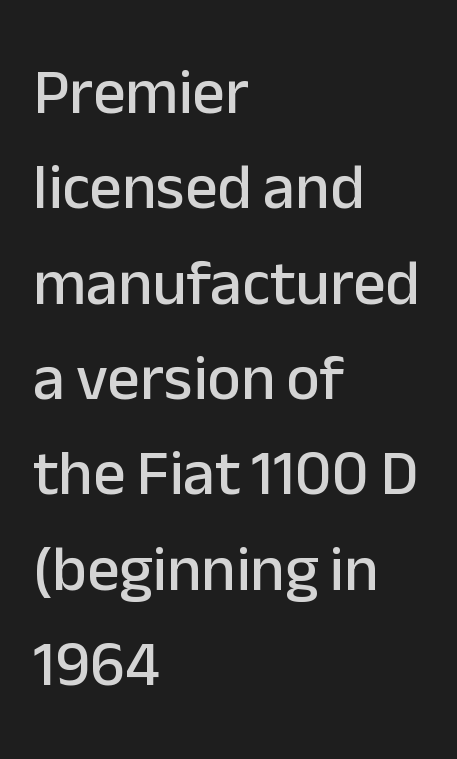
{"serif": "no", "italic": "no", "width": "normal", "stroke_contrast": "low", "x_height": "medium", "monospaced": "no", "underline": "no", "align": "left", "line_spacing": "normal", "line_spacing_ratio": 1.49, "letter_spacing": "normal", "letter_spacing_em": 0.0, "glyph_px": 64}
